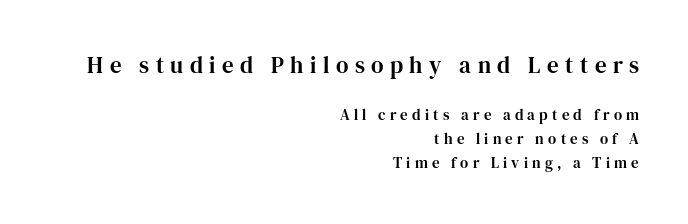
The image shows 23 px text type, upright; set right-aligned, normal line spacing (1.6x), unusually wide letter spacing (+0.28 em), not underlined; the first (top) block is 1.53x larger.
